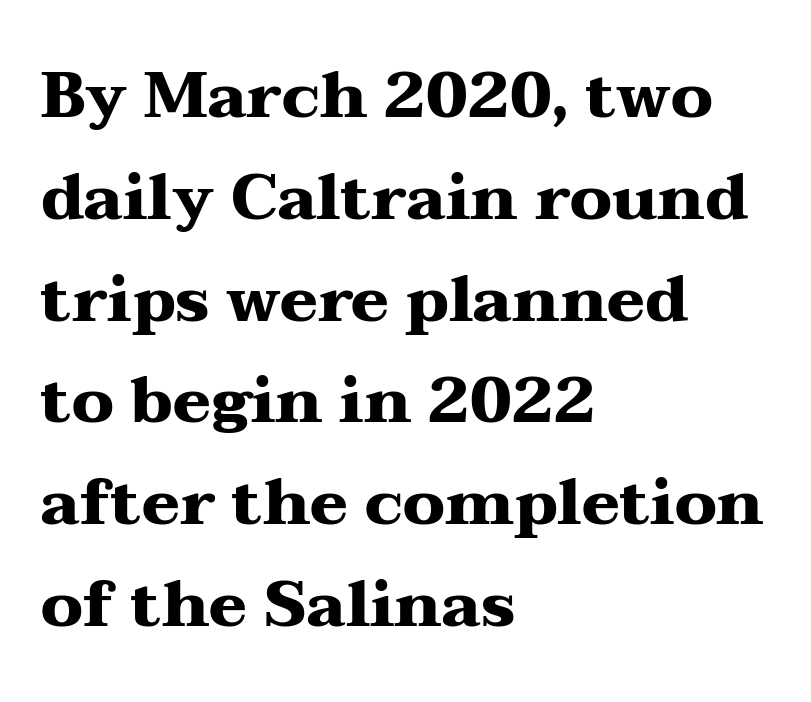
Q: Is the text bold? A: Yes.
Q: Is the text italic (slanted)? A: No, it is upright.
Q: Is the typeface a serif or a sans-serif typeface? A: Serif.
Q: Is the text underlined? A: No.
Q: How is the paragraph aligned? A: Left-aligned.
Q: Is the spacing between letters normal or unusually wide? A: Normal.
Q: Is the spacing between lines tight, normal or loose? A: Normal.
Q: Width (condensed, normal, or wide)? A: Wide.
Q: Stroke contrast? A: Medium.
Q: x-height? A: Medium.
Q: Monospaced? A: No.
